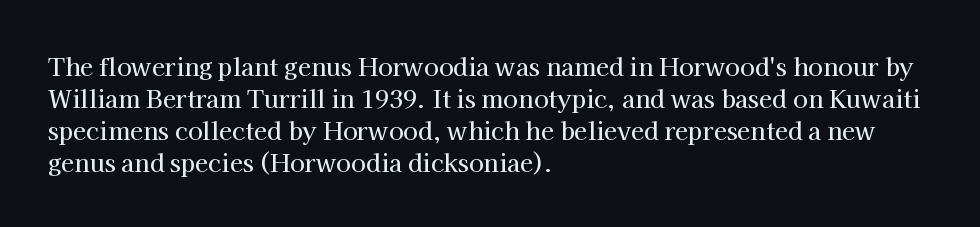
The image shows 24 px text type, upright; set left-aligned, normal line spacing (1.33x), normal letter spacing, not underlined.
